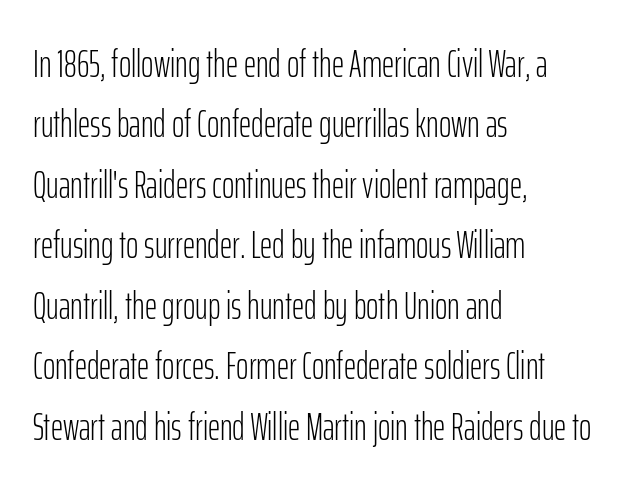
{"serif": "no", "italic": "no", "bold": "no", "weight": "light", "width": "condensed", "stroke_contrast": "low", "x_height": "medium", "monospaced": "no", "underline": "no", "align": "left", "line_spacing": "normal", "line_spacing_ratio": 1.59, "letter_spacing": "normal", "letter_spacing_em": 0.0, "glyph_px": 38}
